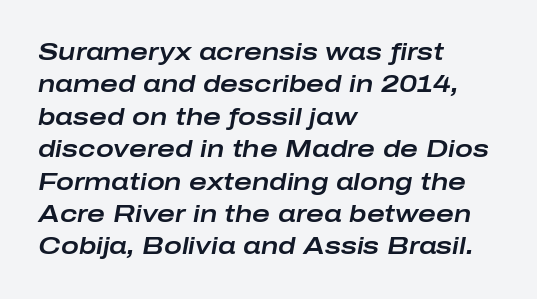
The image shows 24 px text type, italic (leaning right); set left-aligned, normal line spacing (1.35x), normal letter spacing, not underlined.
